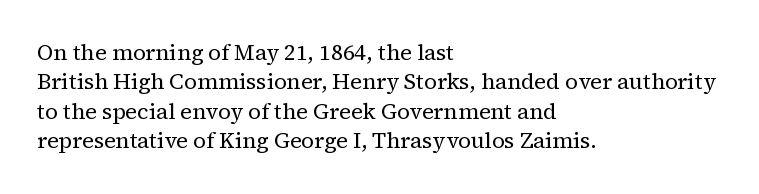
Bare-footed words on every line. Every stem runs plumb, perpendicular to the baseline. The typesetting does not lean heavy: it is not bold. Tracking value appears to be zero — textbook default spacing. The vertical gap from one line to the next is medium.
